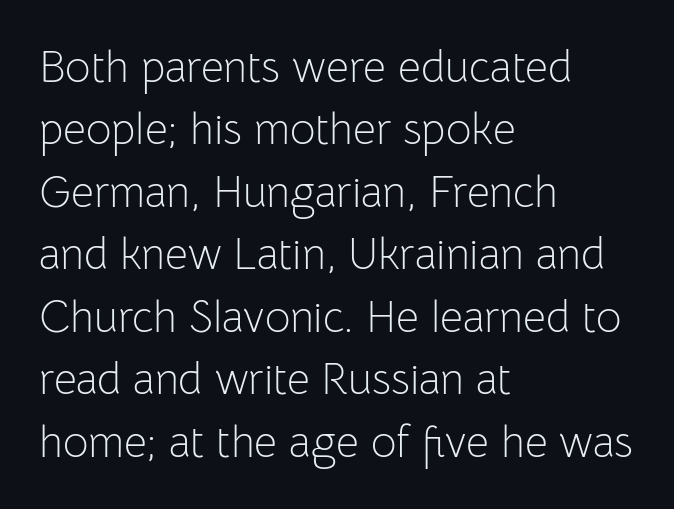
{"serif": "no", "italic": "no", "bold": "no", "weight": "light", "width": "normal", "stroke_contrast": "low", "x_height": "medium", "monospaced": "no", "underline": "no", "align": "left", "line_spacing": "normal", "line_spacing_ratio": 1.42, "letter_spacing": "normal", "letter_spacing_em": 0.0, "glyph_px": 44}
